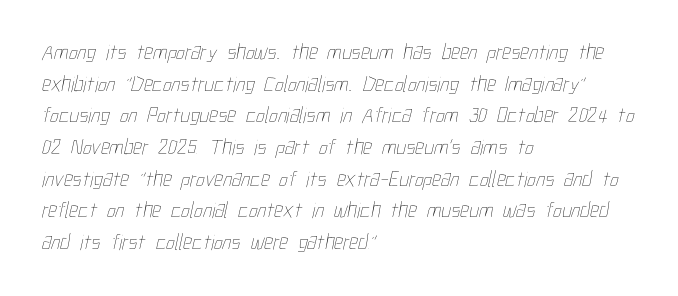
The image shows 22 px text type; set left-aligned, normal line spacing (1.44x), normal letter spacing, not underlined.
